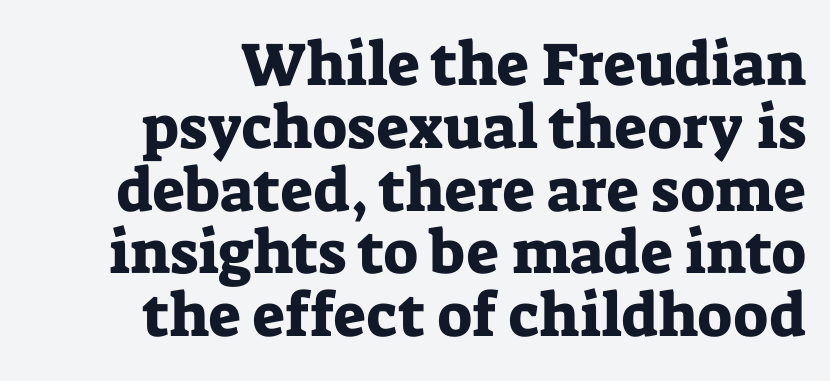
Q: Is the text italic (slanted)? A: No, it is upright.
Q: Is the typeface a serif or a sans-serif typeface? A: Serif.
Q: Is the text underlined? A: No.
Q: How is the paragraph aligned? A: Right-aligned.
Q: Is the spacing between letters normal or unusually wide? A: Normal.
Q: Is the spacing between lines tight, normal or loose? A: Tight.
Q: Width (condensed, normal, or wide)? A: Normal.
Q: Stroke contrast? A: Low.
Q: x-height? A: Medium.
Q: Monospaced? A: No.
